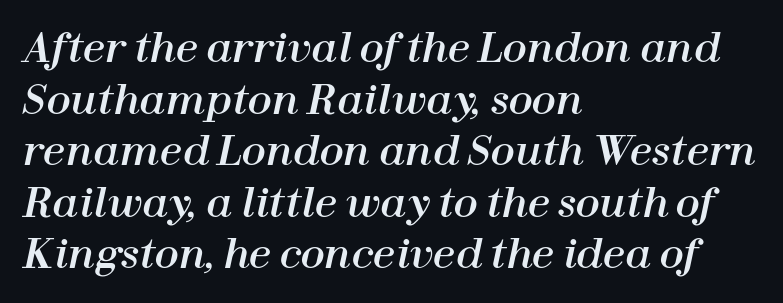
The image shows 40 px text type, italic (leaning right); set left-aligned, normal line spacing (1.29x), normal letter spacing, not underlined; high stroke contrast and a medium x-height.
